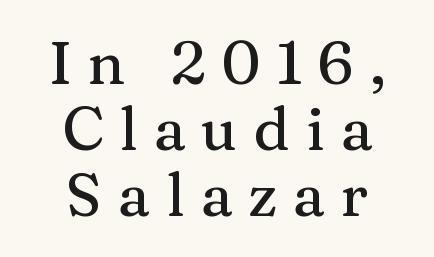
Q: Is the text italic (slanted)? A: No, it is upright.
Q: Is the typeface a serif or a sans-serif typeface? A: Serif.
Q: Is the text underlined? A: No.
Q: How is the paragraph aligned? A: Centered.
Q: Is the spacing between letters normal or unusually wide? A: Unusually wide.
Q: Is the spacing between lines tight, normal or loose? A: Tight.
Q: Width (condensed, normal, or wide)? A: Normal.
Q: Stroke contrast? A: Medium.
Q: x-height? A: Medium.
Q: Monospaced? A: No.
